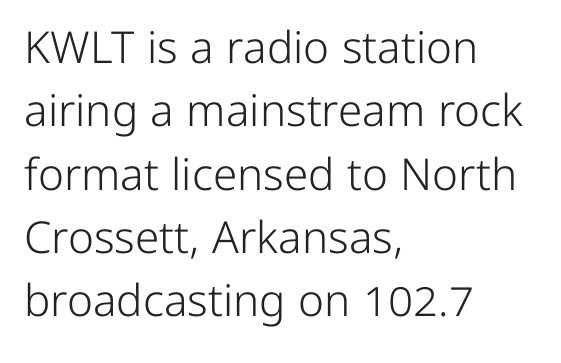
Interline gaps are of average width in this sample. The letterforms sit at book weight or below. Only glyphs here, with clear space below each row. Where is the straight margin? On the left.
